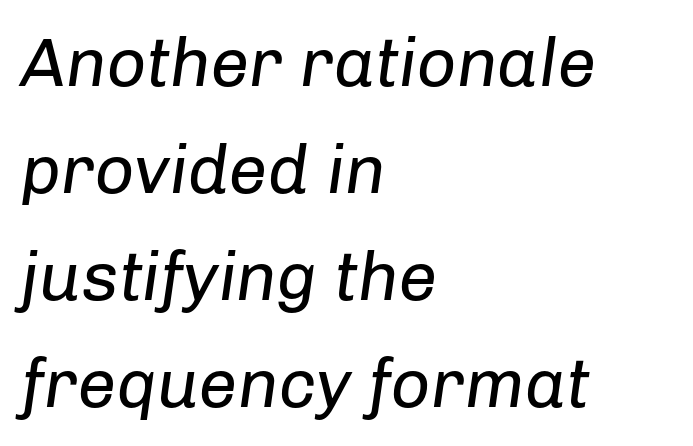
{"italic": "yes", "lean": "right", "slant_degrees": 8, "bold": "no", "weight": "regular", "width": "normal", "stroke_contrast": "low", "x_height": "medium", "monospaced": "no", "underline": "no", "align": "left", "line_spacing": "normal", "line_spacing_ratio": 1.55, "letter_spacing": "normal", "letter_spacing_em": 0.0, "glyph_px": 69}
